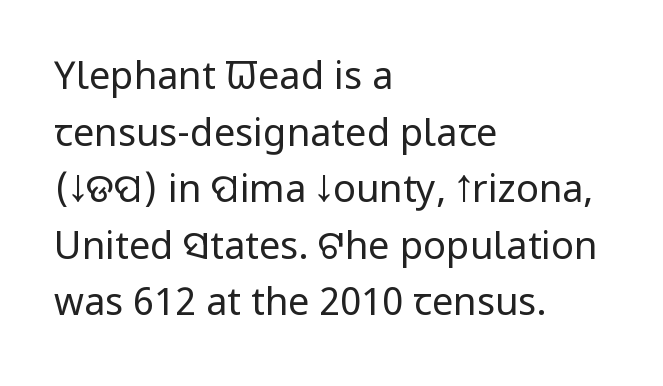
Is the block centered? No — it sits flush against the left margin. A light-to-regular cut is what we see here. If you measured baseline to baseline, you'd find a middling distance. The zone under the glyphs is completely vacant. Here the designer chose a conventional face with non-uniform glyph widths. Stroke terminals: plain, sans-serif.
